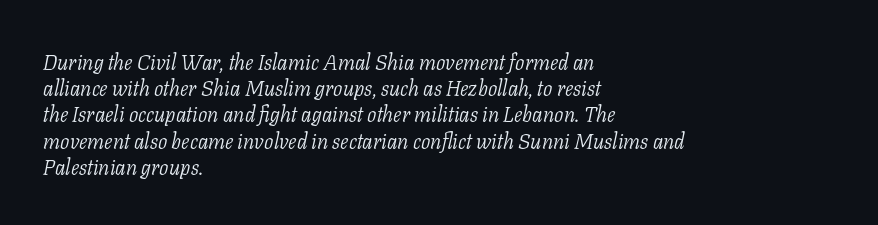
The image shows 21 px text type, italic (leaning right); set left-aligned, normal line spacing (1.25x), normal letter spacing, not underlined.
